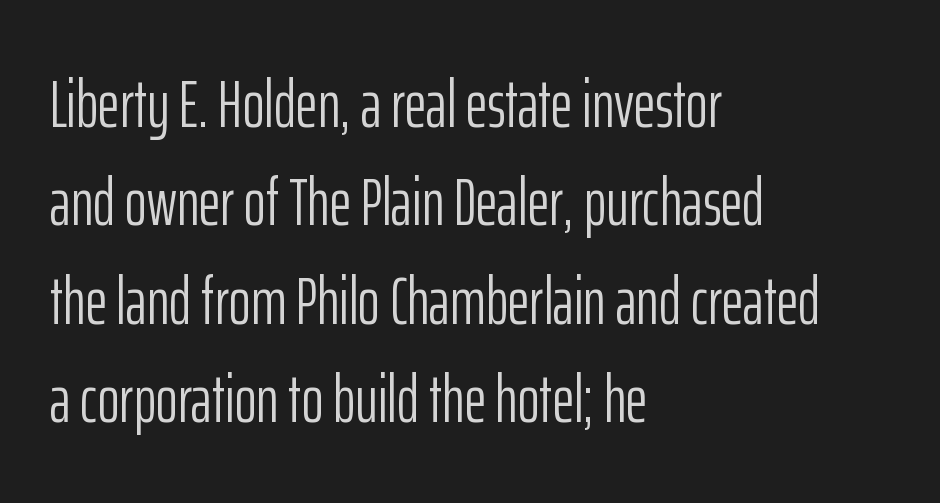
Q: Is the text bold? A: No.
Q: Is the text italic (slanted)? A: No, it is upright.
Q: Is the typeface a serif or a sans-serif typeface? A: Sans-serif.
Q: Is the text underlined? A: No.
Q: How is the paragraph aligned? A: Left-aligned.
Q: Is the spacing between letters normal or unusually wide? A: Normal.
Q: Is the spacing between lines tight, normal or loose? A: Normal.
Q: Width (condensed, normal, or wide)? A: Condensed.
Q: Stroke contrast? A: Low.
Q: x-height? A: Medium.
Q: Monospaced? A: No.
